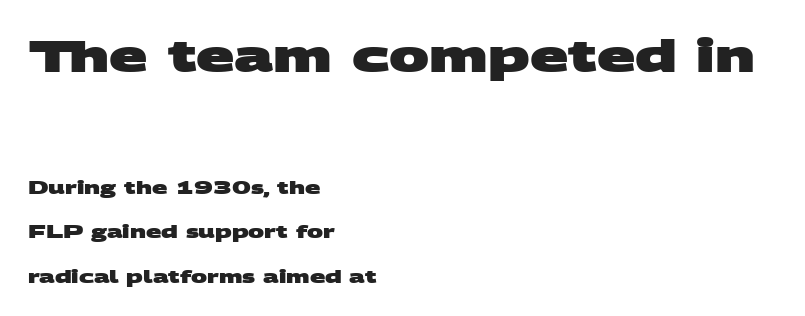
{"serif": "no", "bold": "yes", "weight": "heavy", "width": "wide", "stroke_contrast": "medium", "x_height": "large", "monospaced": "no", "underline": "no", "align": "left", "line_spacing": "loose", "line_spacing_ratio": 2.48, "letter_spacing": "normal", "letter_spacing_em": 0.0, "larger_block": "first", "size_ratio": 2.5, "glyph_px": 45}
